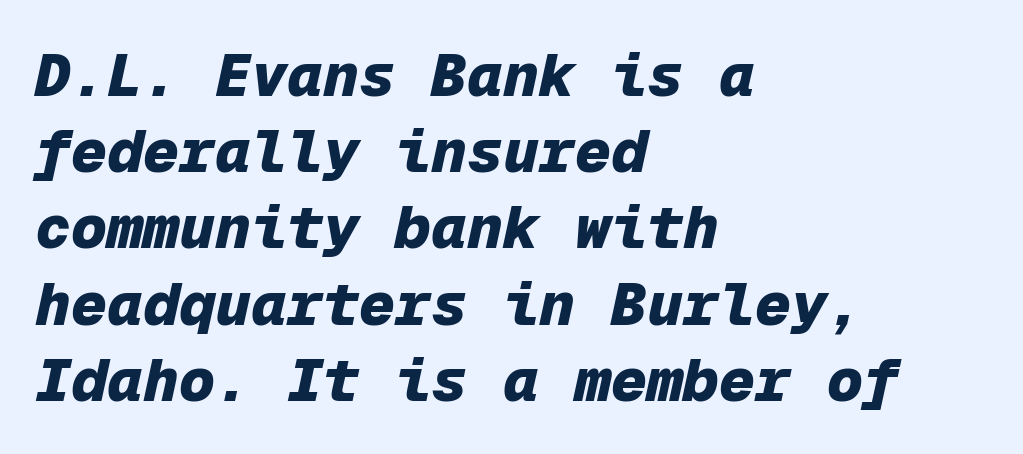
Q: Is the text bold? A: Yes.
Q: Is the text italic (slanted)? A: Yes, it leans right by about 12 degrees.
Q: Is the text underlined? A: No.
Q: How is the paragraph aligned? A: Left-aligned.
Q: Is the spacing between letters normal or unusually wide? A: Normal.
Q: Is the spacing between lines tight, normal or loose? A: Normal.
Q: Width (condensed, normal, or wide)? A: Normal.
Q: Stroke contrast? A: Low.
Q: x-height? A: Medium.
Q: Monospaced? A: Yes.
